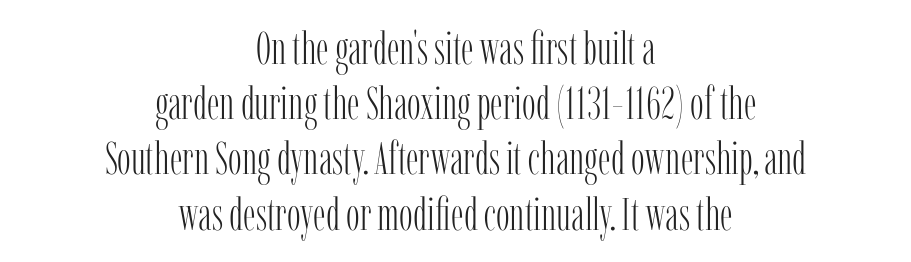
The image shows 46 px light, condensed serif type, upright; set centered, line spacing 1.2x, normal letter spacing, not underlined; low stroke contrast and a medium x-height.
